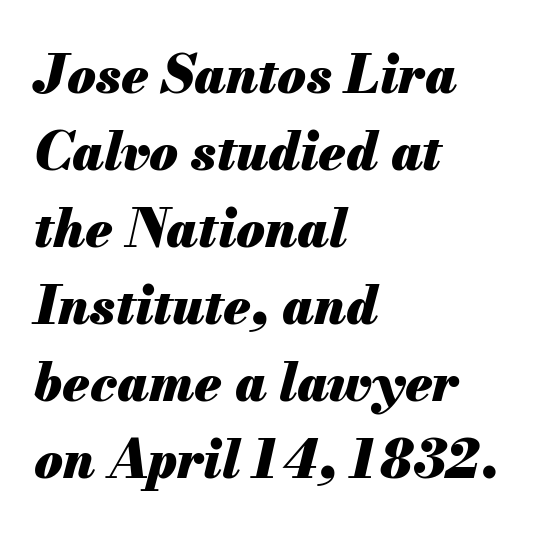
{"italic": "yes", "lean": "right", "slant_degrees": 13, "bold": "yes", "weight": "heavy", "width": "normal", "stroke_contrast": "medium", "x_height": "small", "monospaced": "no", "underline": "no", "align": "left", "line_spacing": "normal", "line_spacing_ratio": 1.48, "letter_spacing": "normal", "letter_spacing_em": 0.0, "glyph_px": 52}
